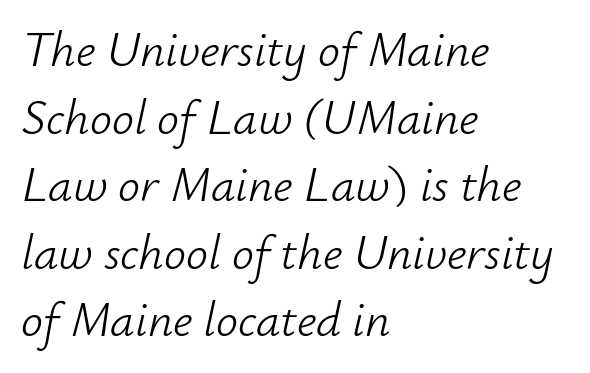
{"italic": "yes", "lean": "right", "slant_degrees": 12, "bold": "no", "weight": "light", "width": "normal", "stroke_contrast": "low", "x_height": "small", "monospaced": "no", "underline": "no", "align": "left", "line_spacing": "normal", "line_spacing_ratio": 1.38, "letter_spacing": "normal", "letter_spacing_em": 0.0, "glyph_px": 49}
